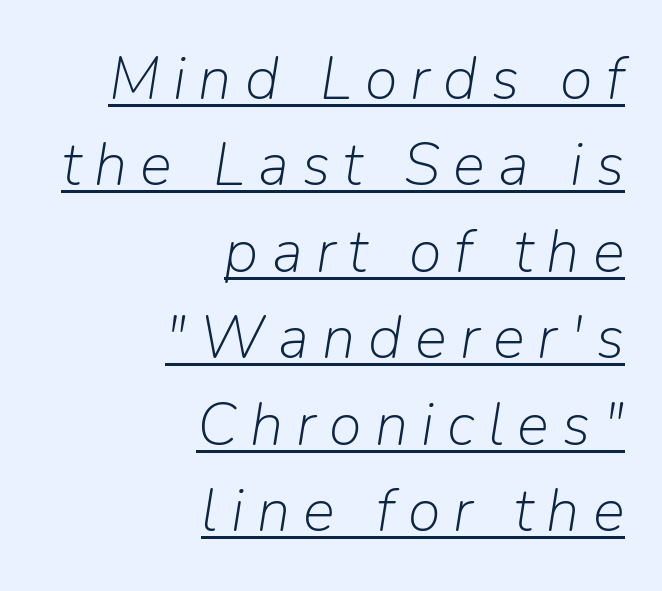
Q: Is the text bold? A: No.
Q: Is the text italic (slanted)? A: Yes, it leans right by about 9 degrees.
Q: Is the text underlined? A: Yes.
Q: How is the paragraph aligned? A: Right-aligned.
Q: Is the spacing between letters normal or unusually wide? A: Unusually wide.
Q: Is the spacing between lines tight, normal or loose? A: Normal.
Q: Width (condensed, normal, or wide)? A: Normal.
Q: Stroke contrast? A: Low.
Q: x-height? A: Medium.
Q: Monospaced? A: No.
